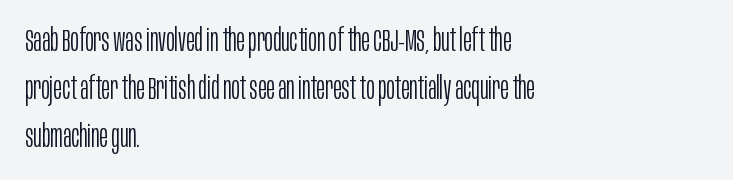
The image shows 32 px light, condensed sans-serif type, upright; set left-aligned, normal line spacing (1.5x), normal letter spacing, not underlined; low stroke contrast and a large x-height.
